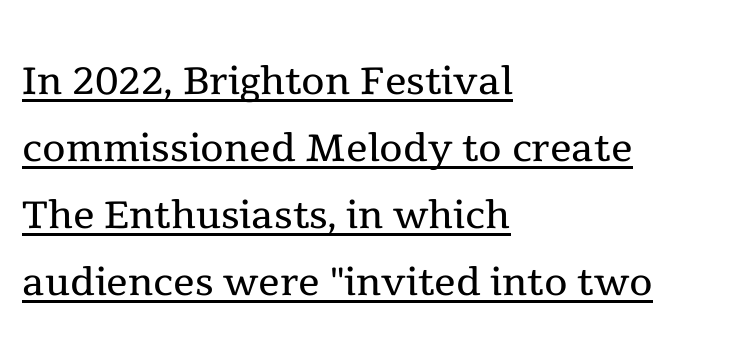
The image shows 54 px regular-weight serif type, upright; set left-aligned, line spacing 1.24x, normal letter spacing, underlined; a medium x-height.
